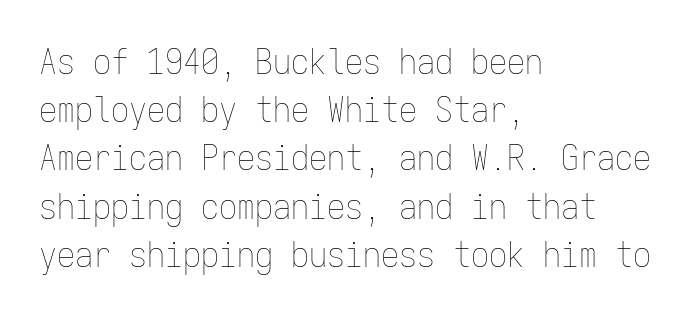
{"italic": "no", "bold": "no", "weight": "thin", "width": "condensed", "stroke_contrast": "low", "x_height": "medium", "monospaced": "yes", "underline": "no", "align": "left", "line_spacing": "normal", "line_spacing_ratio": 1.34, "letter_spacing": "normal", "letter_spacing_em": 0.0, "glyph_px": 36}
